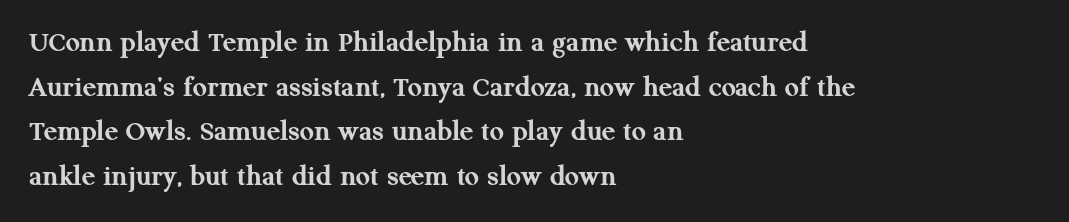
The image shows 31 px semibold serif type, upright; set left-aligned, normal line spacing (1.44x), normal letter spacing, not underlined; medium stroke contrast and a medium x-height.
